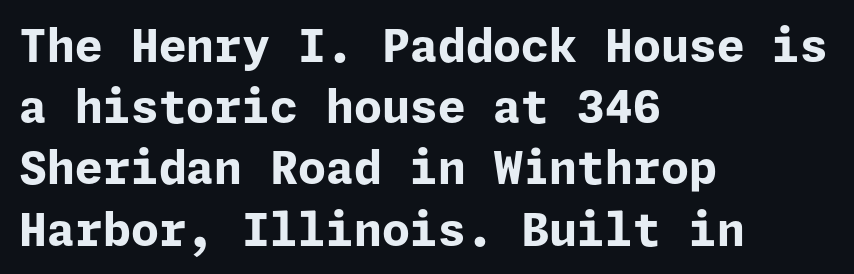
The type sits square on the baseline with zero lean. The typesetter chose a ragged-right arrangement here. Does the weight exceed regular? Yes, all the way to bold. Interline gaps are of average width in this sample.
